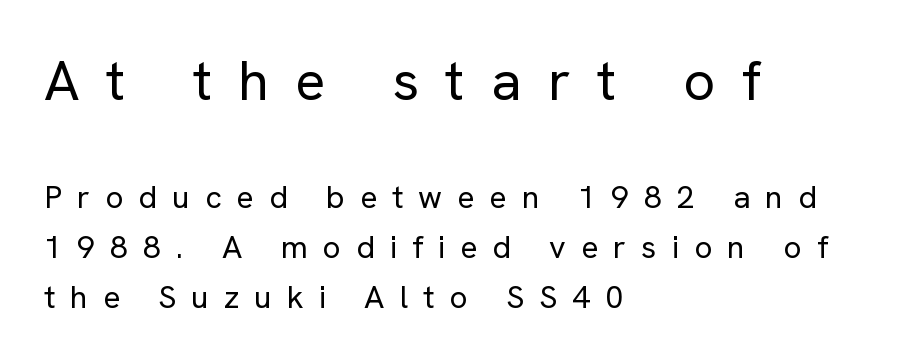
{"serif": "no", "italic": "no", "bold": "no", "weight": "regular", "width": "normal", "stroke_contrast": "low", "x_height": "medium", "monospaced": "no", "underline": "no", "align": "left", "line_spacing": "normal", "line_spacing_ratio": 1.56, "letter_spacing": "wide", "letter_spacing_em": 0.47, "larger_block": "first", "size_ratio": 1.75, "glyph_px": 56}
